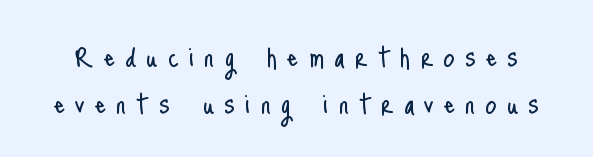
Honestly, there is no underline to notice here at all. The letters look calm and open, with moderate or lighter stems. Tracking value appears strongly positive — letters spread wide. The glyphs in this specimen are sans serif. Looks like regular typesetting: each glyph gets only the width it needs.
